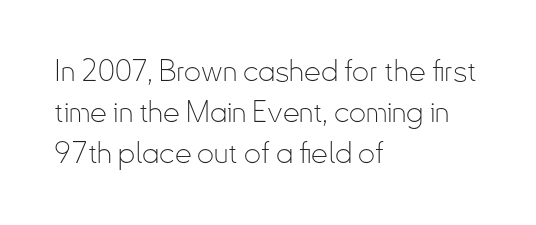
Here the designer chose a conventional face with non-uniform glyph widths. The face used here is a sans, in the tradition of grotesques and geometrics. Is the letter spacing exaggerated? No — it looks like the ordinary default. Letters rest on an invisible, unmarked baseline.
